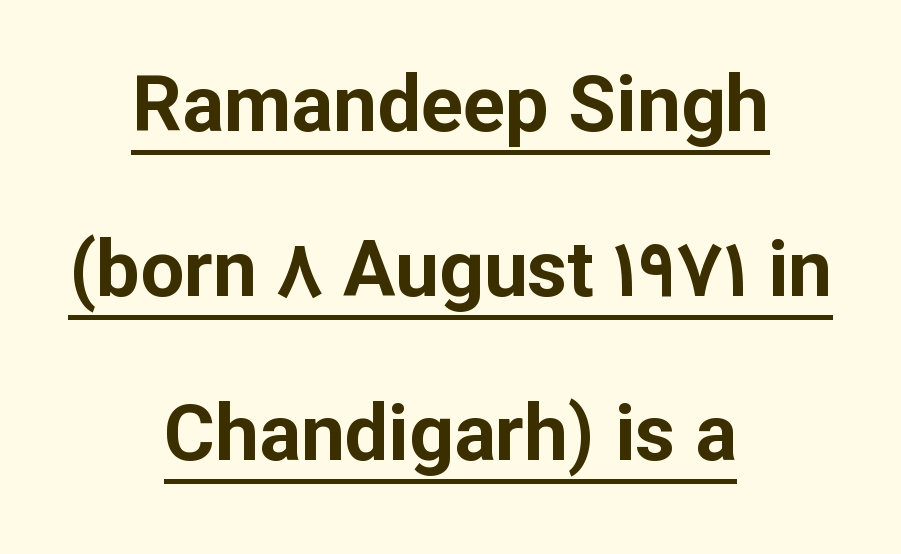
{"serif": "no", "italic": "no", "bold": "yes", "weight": "bold", "width": "normal", "stroke_contrast": "low", "x_height": "medium", "monospaced": "no", "underline": "yes", "align": "center", "line_spacing": "loose", "line_spacing_ratio": 2.11, "letter_spacing": "normal", "letter_spacing_em": 0.0, "glyph_px": 78}
